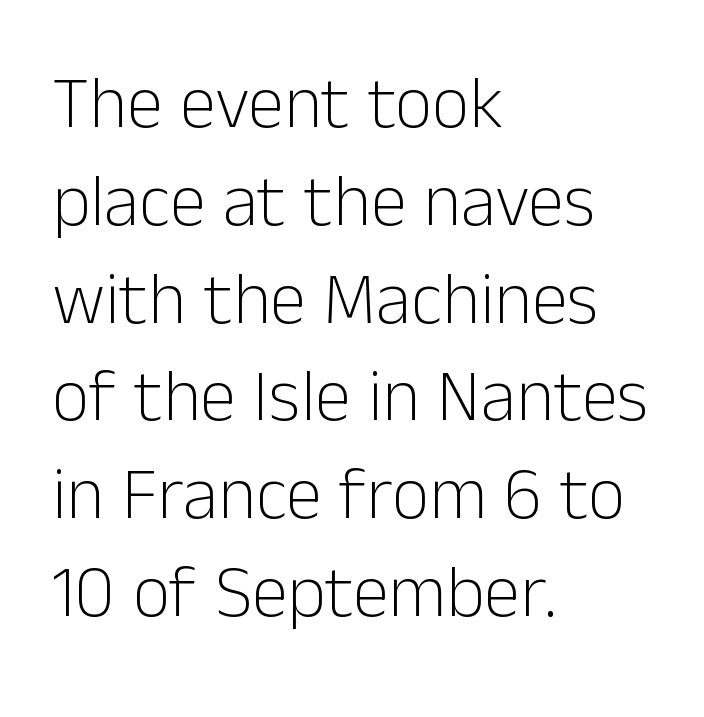
The image shows 73 px light sans-serif type, upright; set left-aligned, normal line spacing (1.34x), normal letter spacing, not underlined; low stroke contrast and a medium x-height.
